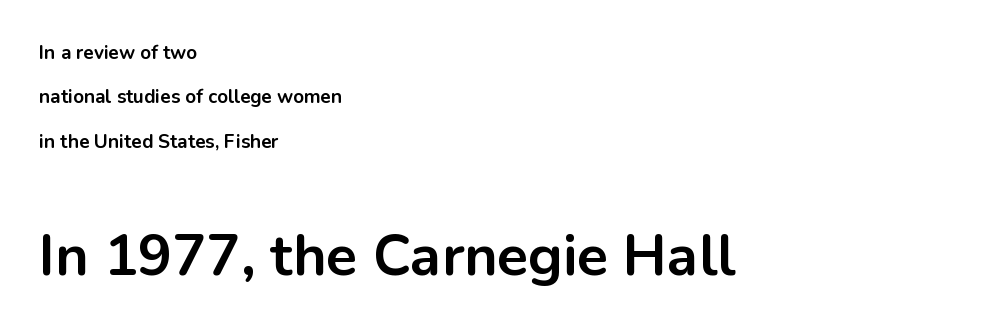
Q: Is the text bold? A: Yes.
Q: Is the text italic (slanted)? A: No, it is upright.
Q: Is the typeface a serif or a sans-serif typeface? A: Sans-serif.
Q: Is the text underlined? A: No.
Q: How is the paragraph aligned? A: Left-aligned.
Q: Is the spacing between letters normal or unusually wide? A: Normal.
Q: Is the spacing between lines tight, normal or loose? A: Loose.
Q: Which block of text is set in a larger size, the first (top) or the second (bottom)? A: The second (bottom) one.
Q: Width (condensed, normal, or wide)? A: Normal.
Q: Stroke contrast? A: Low.
Q: x-height? A: Medium.
Q: Monospaced? A: No.
